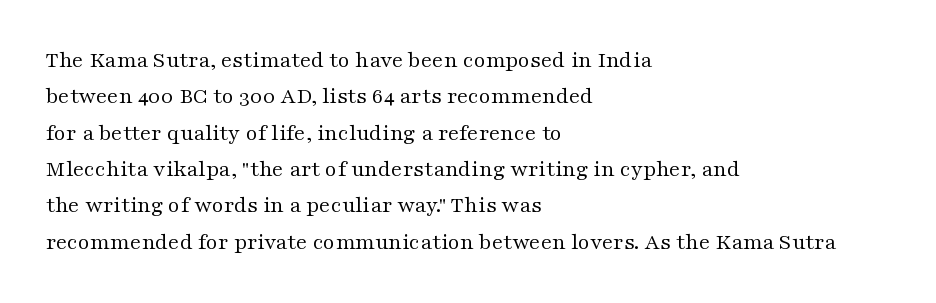
The image shows 23 px text type, upright; set left-aligned, normal line spacing (1.58x), normal letter spacing, not underlined.
